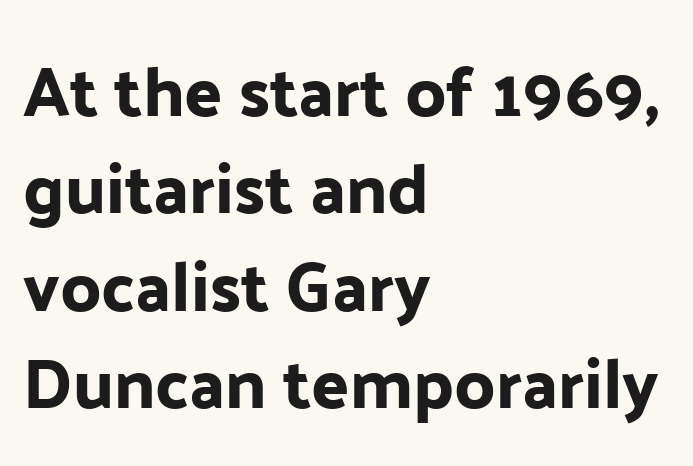
The image shows 70 px sans-serif type, upright; set left-aligned, normal line spacing (1.39x), normal letter spacing, not underlined; low stroke contrast and a medium x-height.
